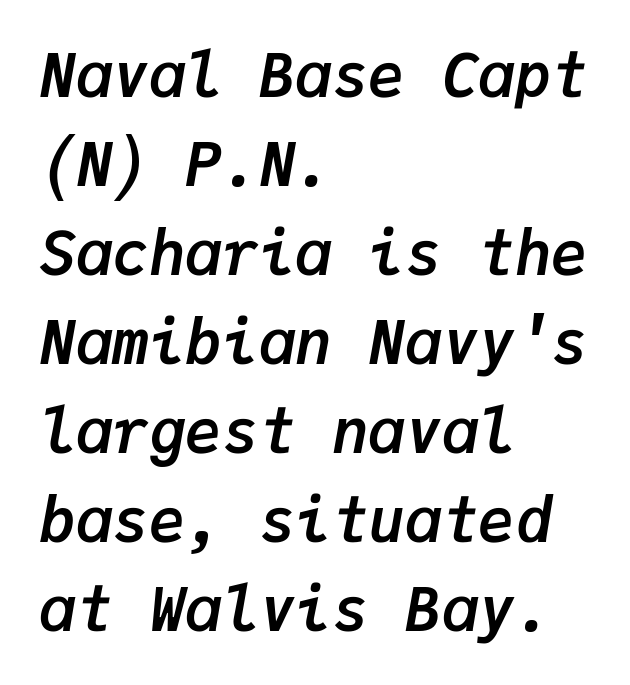
{"italic": "yes", "lean": "right", "slant_degrees": 9, "bold": "yes", "weight": "semibold", "width": "normal", "stroke_contrast": "low", "x_height": "medium", "monospaced": "yes", "underline": "no", "align": "left", "line_spacing": "normal", "line_spacing_ratio": 1.46, "letter_spacing": "normal", "letter_spacing_em": 0.0, "glyph_px": 61}
